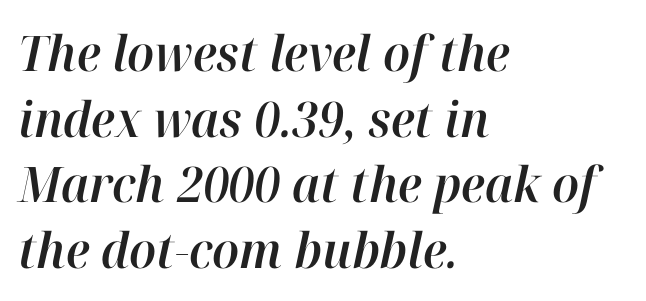
Q: Is the text italic (slanted)? A: Yes, it leans right by about 12 degrees.
Q: Is the text underlined? A: No.
Q: How is the paragraph aligned? A: Left-aligned.
Q: Is the spacing between letters normal or unusually wide? A: Normal.
Q: Is the spacing between lines tight, normal or loose? A: Normal.
Q: Width (condensed, normal, or wide)? A: Normal.
Q: Stroke contrast? A: High.
Q: x-height? A: Medium.
Q: Monospaced? A: No.
